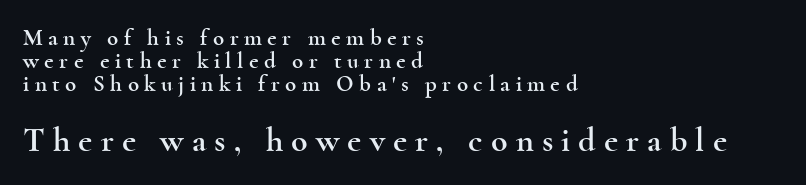
Characters remain perfectly vertical along every line. The passage shown is not underscored anywhere. The designer went with a serif here, giving each stem small feet. The emphasis by scale lands on block number two, below. The setting favours the left margin, as ordinary paragraphs usually do.
